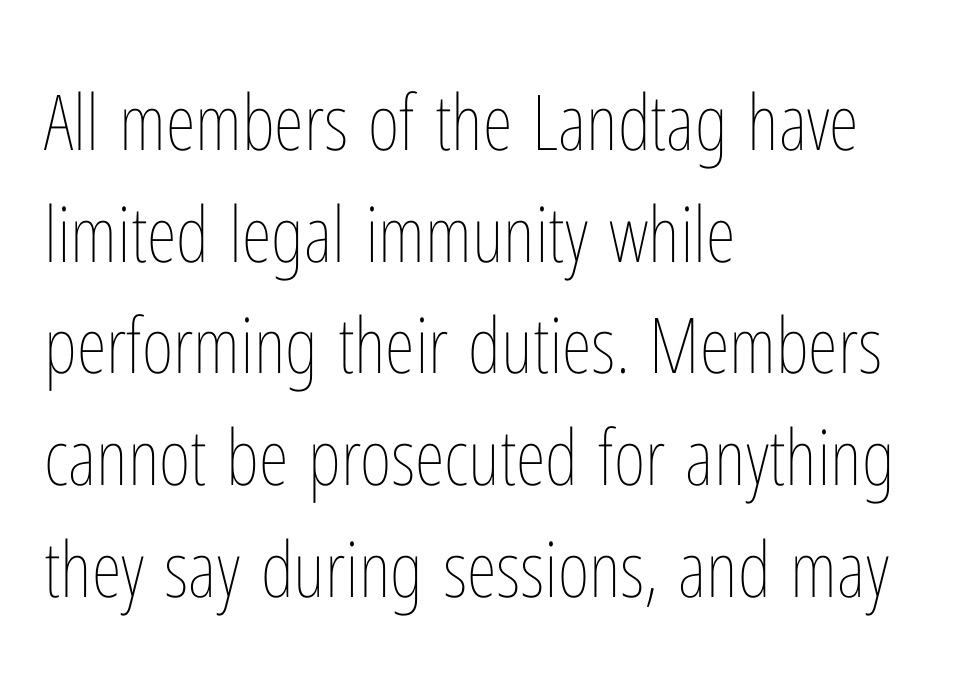
The words here are not underlined. Tracking here is standard; glyphs follow each other at the usual distance. These lines sit exactly where default settings would place them. Proportional: the letters do not fall into vertical columns. Line starts are locked; line ends wander. The typography opts for an upright posture over an oblique one.
